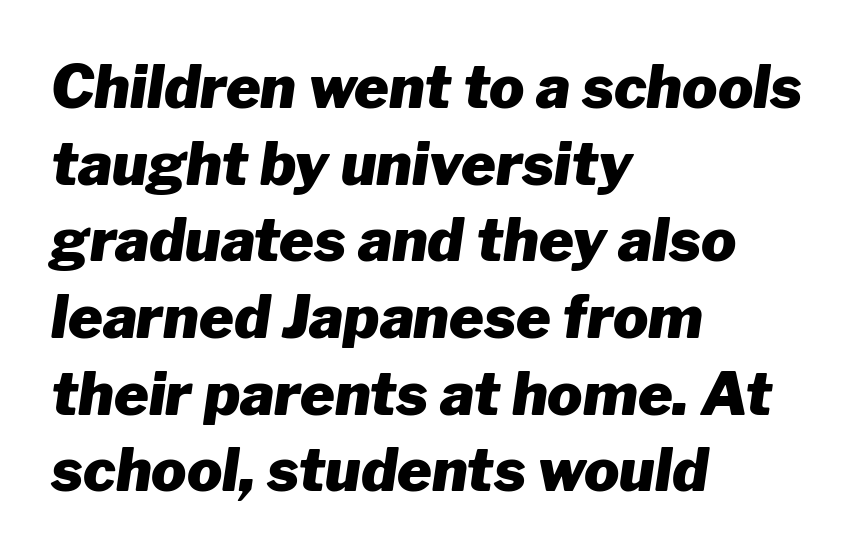
The image shows 59 px heavy type, italic (leaning right); set left-aligned, normal line spacing (1.3x), normal letter spacing, not underlined; low stroke contrast and a medium x-height.
